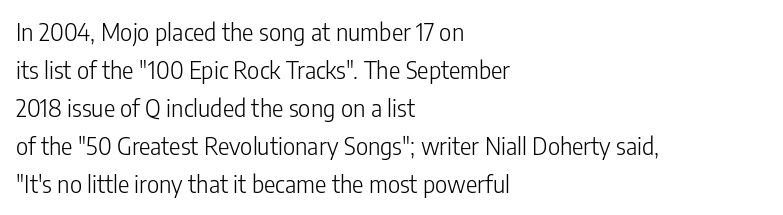
{"italic": "no", "bold": "no", "underline": "no", "align": "left", "line_spacing": "normal", "line_spacing_ratio": 1.58, "letter_spacing": "normal", "letter_spacing_em": 0.0, "glyph_px": 24}
